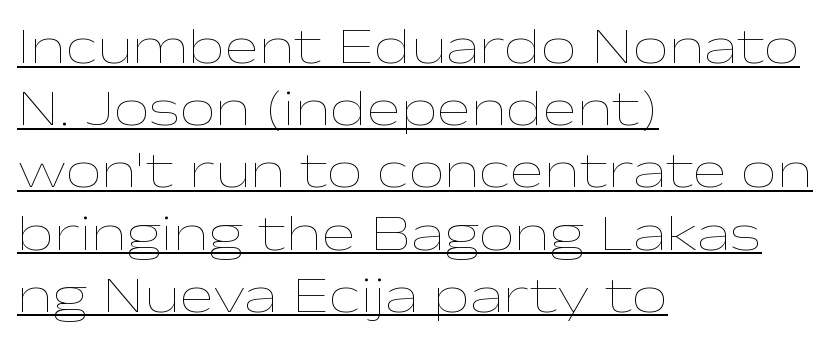
The image shows 51 px thin, wide type, upright; set left-aligned, line spacing 1.22x, normal letter spacing, underlined; low stroke contrast and a medium x-height.
